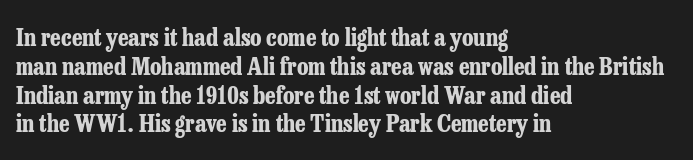
{"italic": "no", "bold": "yes", "underline": "no", "align": "left", "line_spacing_ratio": 1.2, "letter_spacing": "normal", "letter_spacing_em": 0.0, "glyph_px": 24}
